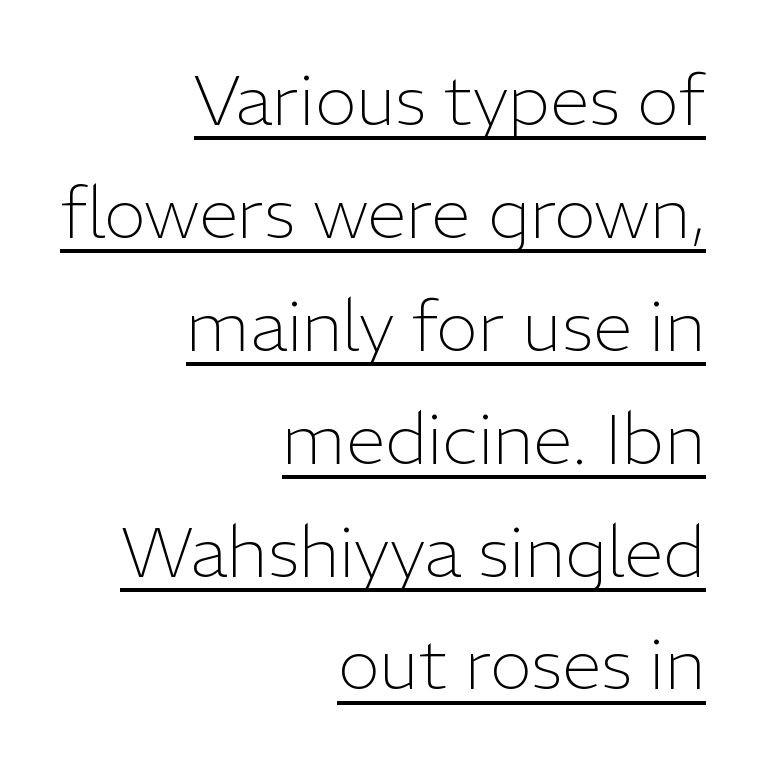
The image shows 71 px light sans-serif type, upright; set right-aligned, normal line spacing (1.59x), normal letter spacing, underlined; low stroke contrast and a medium x-height.
